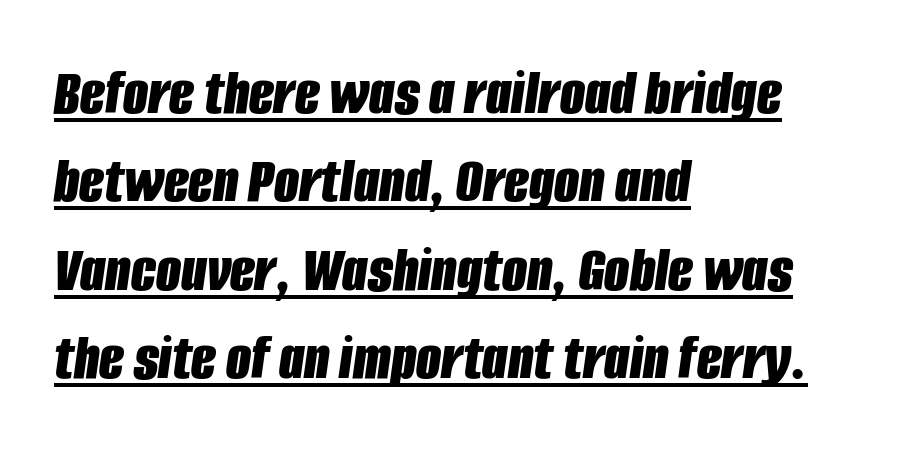
Q: Is the text bold? A: Yes.
Q: Is the text italic (slanted)? A: Yes, it leans right by about 8 degrees.
Q: Is the text underlined? A: Yes.
Q: How is the paragraph aligned? A: Left-aligned.
Q: Is the spacing between letters normal or unusually wide? A: Normal.
Q: Is the spacing between lines tight, normal or loose? A: Normal.
Q: Width (condensed, normal, or wide)? A: Condensed.
Q: Stroke contrast? A: Low.
Q: x-height? A: Large.
Q: Monospaced? A: No.
